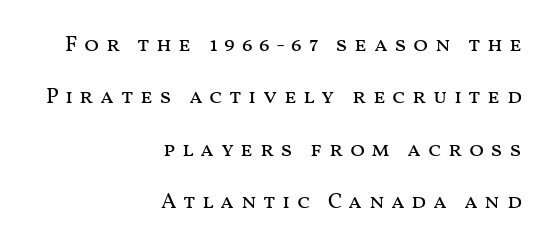
Substantial extra tracking has been applied to these lines. Casual observation: everything's shoved over to the right. Unmarked baselines from the first word to the last. Widely set lines give the paragraph a tall, airy silhouette. Unbolded letterforms with no extra heft.
